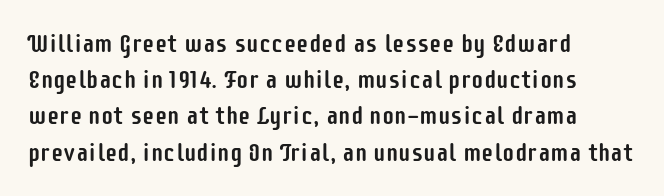
The image shows 25 px text type, upright; set left-aligned, normal line spacing (1.45x), normal letter spacing, not underlined.
